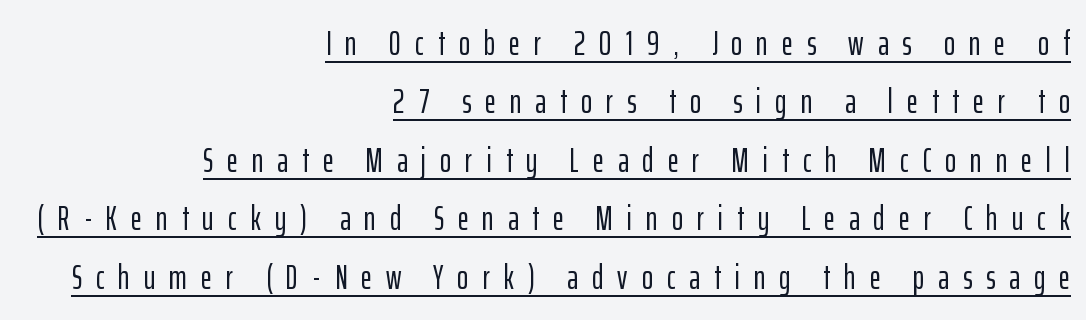
The image shows 34 px condensed sans-serif type, upright; set right-aligned, line spacing 1.72x, unusually wide letter spacing (+0.41 em), underlined; low stroke contrast and a medium x-height.
